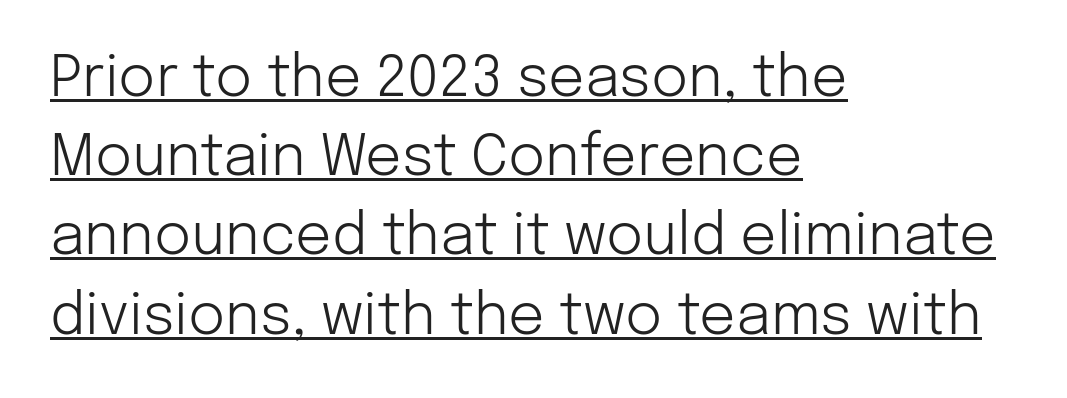
Q: Is the text bold? A: No.
Q: Is the text italic (slanted)? A: No, it is upright.
Q: Is the typeface a serif or a sans-serif typeface? A: Sans-serif.
Q: Is the text underlined? A: Yes.
Q: How is the paragraph aligned? A: Left-aligned.
Q: Is the spacing between letters normal or unusually wide? A: Normal.
Q: Is the spacing between lines tight, normal or loose? A: Normal.
Q: Width (condensed, normal, or wide)? A: Normal.
Q: Stroke contrast? A: Low.
Q: x-height? A: Medium.
Q: Monospaced? A: No.
